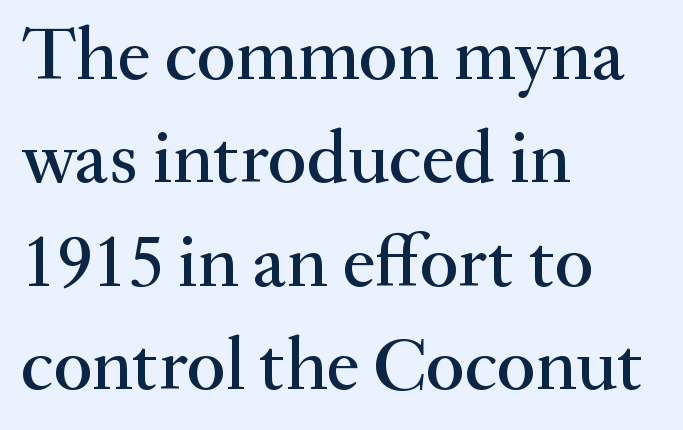
These lines are rendered in a variable-pitch font. The paragraph shown leans on its left margin. Every stem runs plumb, perpendicular to the baseline. The area under the type is left untouched.
